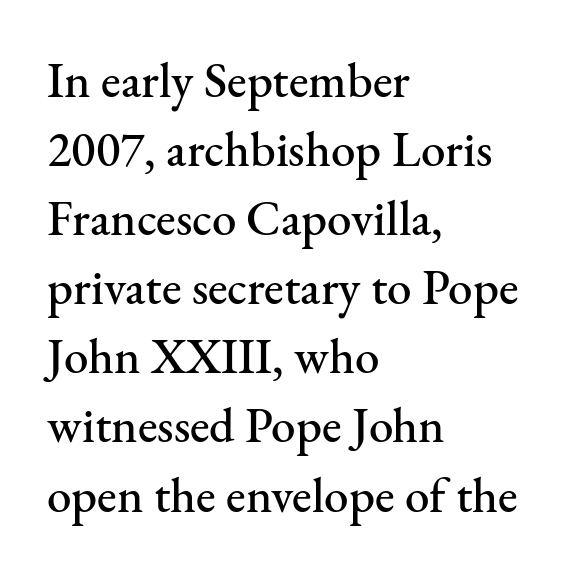
Line starts are locked; line ends wander. The type is set solid horizontally, with unmodified tracking. Here the designer chose a conventional face with non-uniform glyph widths. The specimen reads as upright at a glance. Normally led — the rows are evenly, conventionally spaced.
